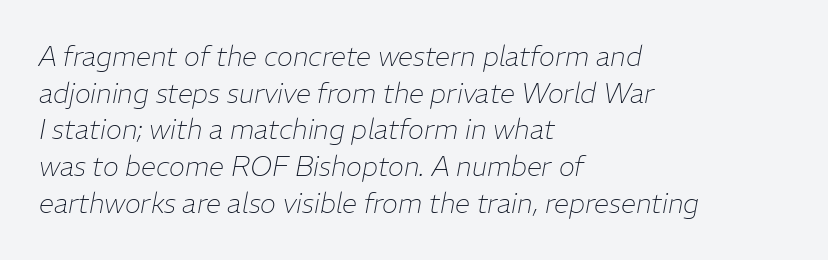
The image shows 27 px text type, italic (leaning right); set left-aligned, normal line spacing (1.36x), normal letter spacing, not underlined.
